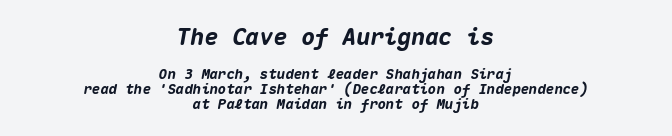
Q: Is the text bold? A: Yes.
Q: Is the text italic (slanted)? A: Yes, it leans right by about 10 degrees.
Q: Is the text underlined? A: No.
Q: How is the paragraph aligned? A: Centered.
Q: Is the spacing between letters normal or unusually wide? A: Normal.
Q: Is the spacing between lines tight, normal or loose? A: Tight.
Q: Which block of text is set in a larger size, the first (top) or the second (bottom)? A: The first (top) one.
